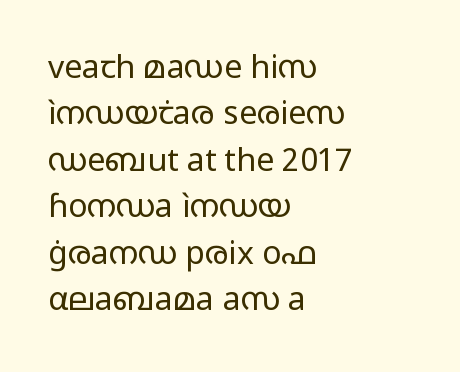
The image shows 32 px regular-weight, wide sans-serif type, upright; set left-aligned, normal line spacing (1.45x), normal letter spacing, not underlined; low stroke contrast and a medium x-height.
